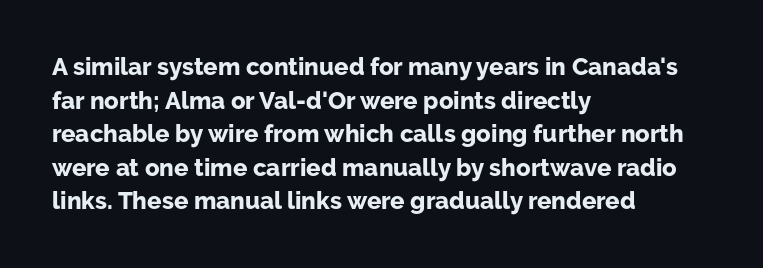
Any mark beneath the type? The region is blank. Regular leading. The face used here is rendered with its standard letterfit. These words are printed bold, with thick strokes throughout. Italic? Not at all — the glyphs are vertical. Left-aligned paragraph, ragged on the right.
